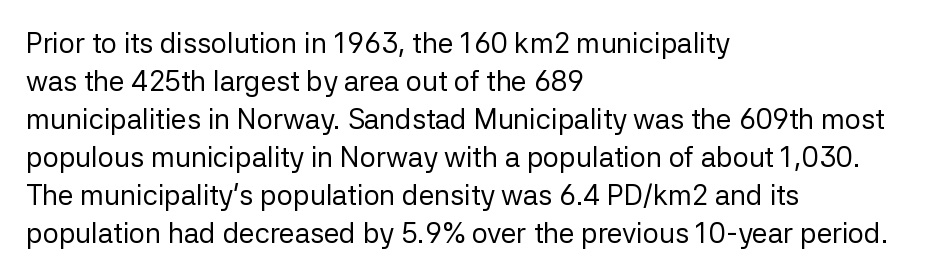
Q: Is the text bold? A: No.
Q: Is the text italic (slanted)? A: No, it is upright.
Q: Is the typeface a serif or a sans-serif typeface? A: Sans-serif.
Q: Is the text underlined? A: No.
Q: How is the paragraph aligned? A: Left-aligned.
Q: Is the spacing between letters normal or unusually wide? A: Normal.
Q: Is the spacing between lines tight, normal or loose? A: Normal.
Q: Width (condensed, normal, or wide)? A: Normal.
Q: Stroke contrast? A: Low.
Q: x-height? A: Medium.
Q: Monospaced? A: No.
